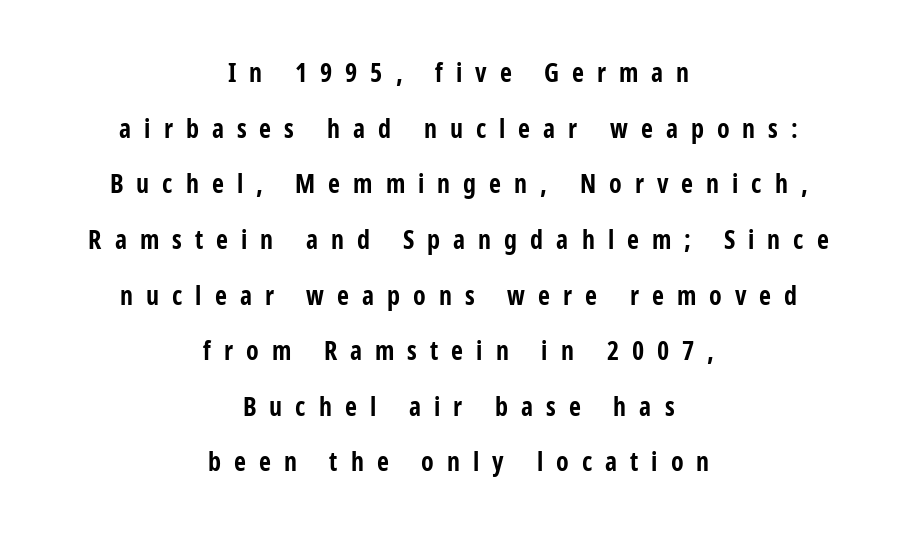
The image shows 26 px bold type, upright; set centered, loose line spacing (2.14x), unusually wide letter spacing (+0.5 em), not underlined.
